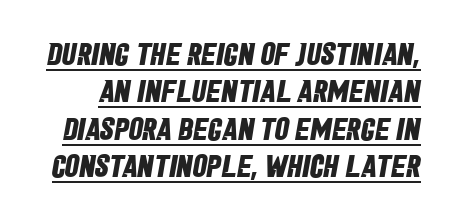
{"serif": "no", "bold": "yes", "weight": "bold", "width": "condensed", "stroke_contrast": "low", "x_height": "large", "monospaced": "no", "underline": "yes", "line_spacing_ratio": 1.17, "letter_spacing": "normal", "letter_spacing_em": 0.0, "glyph_px": 32}
